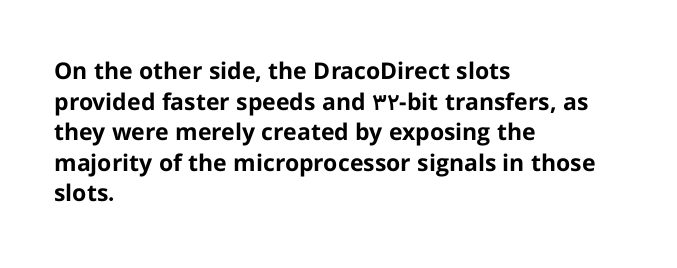
Q: Is the text bold? A: Yes.
Q: Is the text italic (slanted)? A: No, it is upright.
Q: Is the text underlined? A: No.
Q: How is the paragraph aligned? A: Left-aligned.
Q: Is the spacing between letters normal or unusually wide? A: Normal.
Q: Is the spacing between lines tight, normal or loose? A: Normal.
